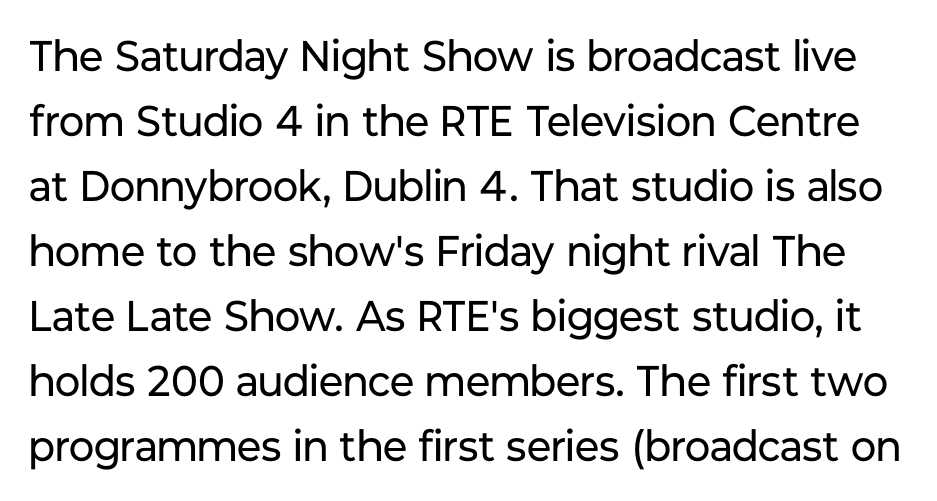
Q: Is the text bold? A: No.
Q: Is the text italic (slanted)? A: No, it is upright.
Q: Is the typeface a serif or a sans-serif typeface? A: Sans-serif.
Q: Is the text underlined? A: No.
Q: Is the spacing between letters normal or unusually wide? A: Normal.
Q: Is the spacing between lines tight, normal or loose? A: Normal.
Q: Width (condensed, normal, or wide)? A: Normal.
Q: Stroke contrast? A: Low.
Q: x-height? A: Medium.
Q: Monospaced? A: No.
